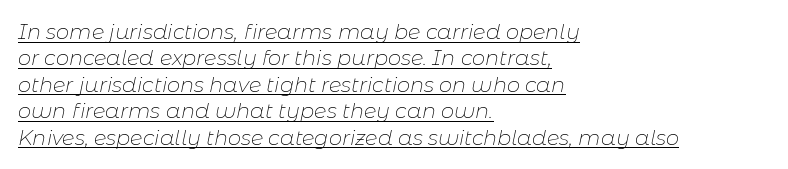
The image shows 21 px text type, italic (leaning right); set left-aligned, normal line spacing (1.26x), normal letter spacing, underlined.
